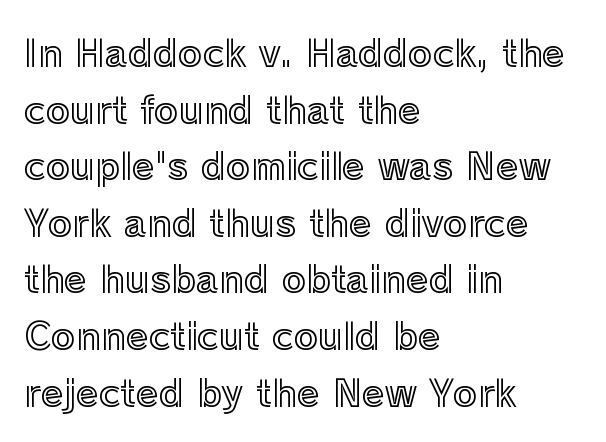
Q: Is the text italic (slanted)? A: No, it is upright.
Q: Is the text underlined? A: No.
Q: How is the paragraph aligned? A: Left-aligned.
Q: Is the spacing between letters normal or unusually wide? A: Normal.
Q: Is the spacing between lines tight, normal or loose? A: Normal.
Q: Width (condensed, normal, or wide)? A: Normal.
Q: x-height? A: Medium.
Q: Monospaced? A: No.
